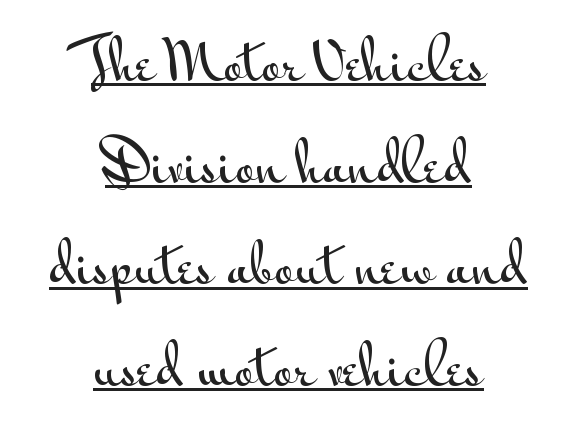
The image shows 55 px wide sans-serif type; set centered, line spacing 1.85x, normal letter spacing, underlined; medium stroke contrast and a small x-height.
